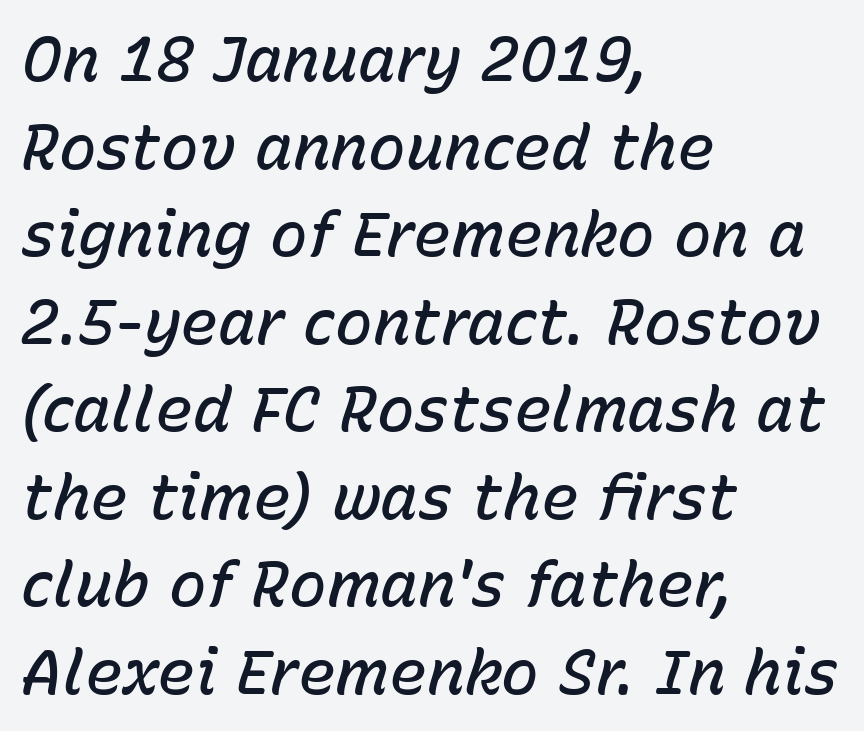
{"italic": "yes", "lean": "right", "slant_degrees": 15, "bold": "semi", "weight": "semibold", "width": "normal", "stroke_contrast": "low", "x_height": "medium", "monospaced": "no", "underline": "no", "align": "left", "line_spacing": "normal", "line_spacing_ratio": 1.39, "letter_spacing": "normal", "letter_spacing_em": 0.0, "glyph_px": 63}
